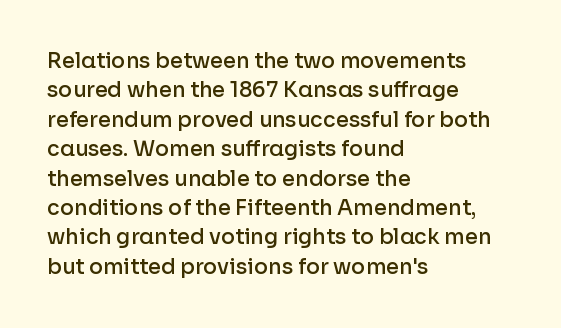
{"italic": "no", "bold": "semi", "underline": "no", "align": "left", "line_spacing": "normal", "line_spacing_ratio": 1.4, "letter_spacing": "normal", "letter_spacing_em": 0.0, "glyph_px": 21}
